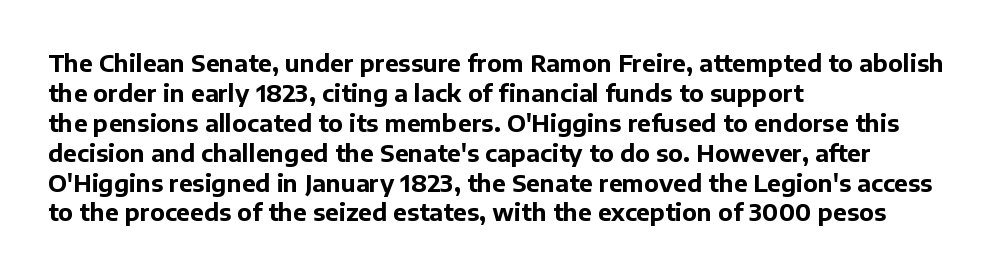
{"italic": "no", "bold": "yes", "underline": "no", "align": "left", "line_spacing": "normal", "line_spacing_ratio": 1.3, "letter_spacing": "normal", "letter_spacing_em": 0.0, "glyph_px": 23}
